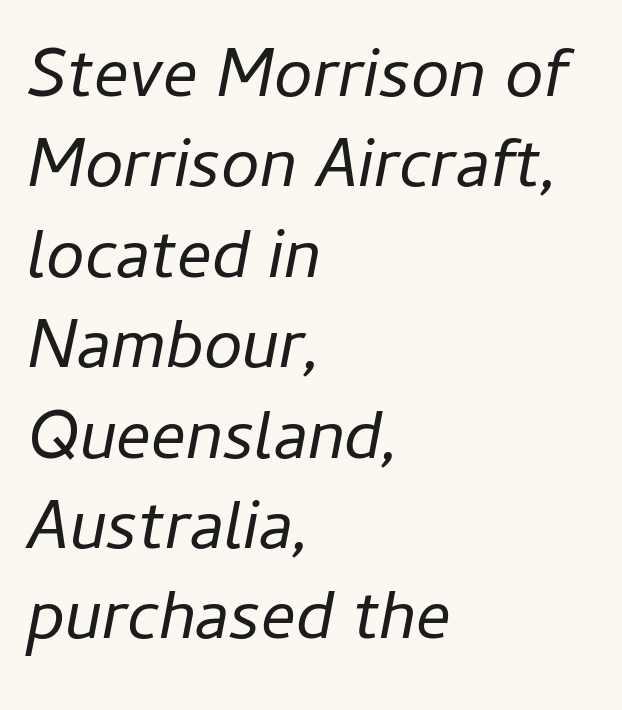
Does the lettering tilt? It does — this is italic. Here the designer chose a conventional face with non-uniform glyph widths. Tracking value appears to be zero — textbook default spacing. No heavy texture on the line: the type isn't bold.
